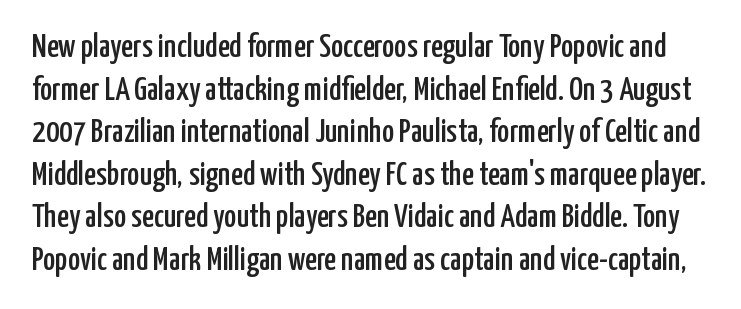
Rendered with straight, roman letterforms. Any mark beneath the type? The region is blank. Note: no serifs on the glyphs. Do the characters align in a grid? No, the font is proportional. Each new line begins a customary step beneath the previous one.
